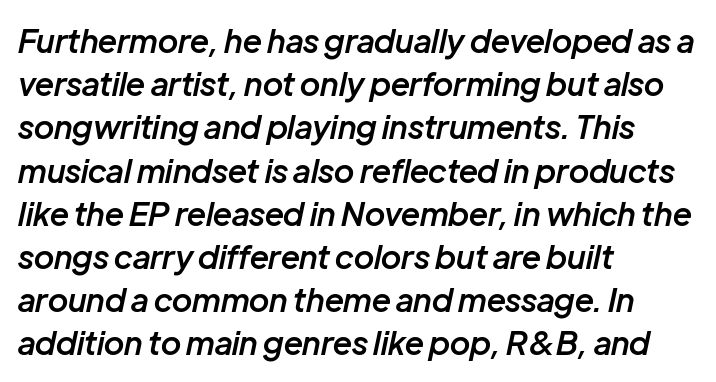
No extra tracking has been applied to these lines. A bare baseline throughout the passage. Varying glyph widths throughout — classic text-font behaviour. Every character sits at an angle, as italics do.
